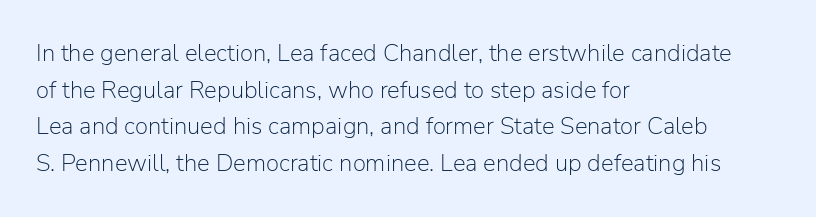
The image shows 24 px text type, upright; set left-aligned, normal line spacing (1.53x), normal letter spacing, not underlined.
